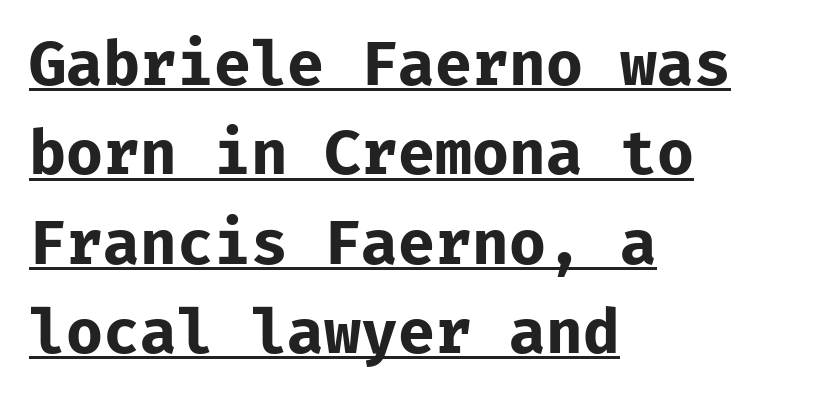
Q: Is the text bold? A: Yes.
Q: Is the text italic (slanted)? A: No, it is upright.
Q: Is the typeface a serif or a sans-serif typeface? A: Sans-serif.
Q: Is the text underlined? A: Yes.
Q: How is the paragraph aligned? A: Left-aligned.
Q: Is the spacing between letters normal or unusually wide? A: Normal.
Q: Is the spacing between lines tight, normal or loose? A: Normal.
Q: Width (condensed, normal, or wide)? A: Normal.
Q: Stroke contrast? A: Low.
Q: x-height? A: Medium.
